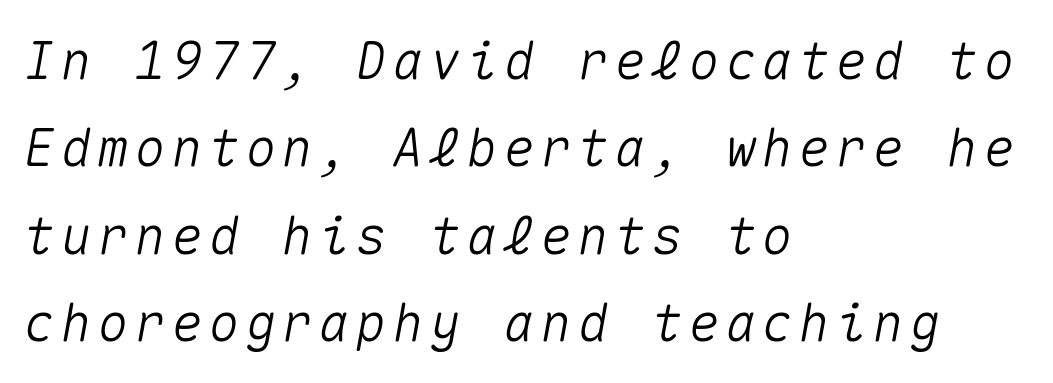
{"italic": "yes", "lean": "right", "slant_degrees": 10, "width": "normal", "stroke_contrast": "medium", "x_height": "medium", "monospaced": "yes", "underline": "no", "align": "left", "line_spacing": "normal", "line_spacing_ratio": 1.68, "glyph_px": 52}
